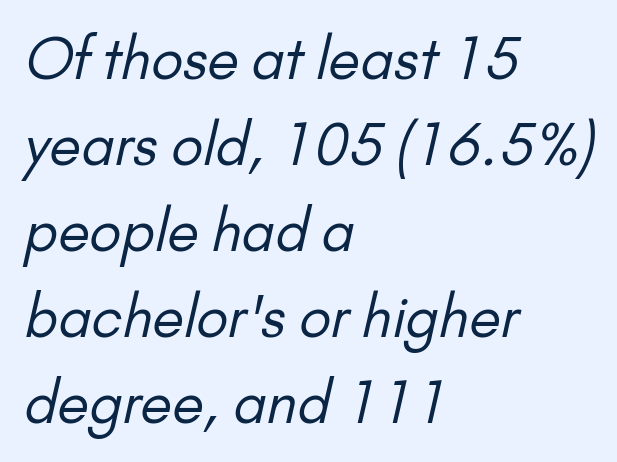
The image shows 57 px regular-weight sans-serif type; set left-aligned, normal line spacing (1.51x), normal letter spacing, not underlined; low stroke contrast and a small x-height.
